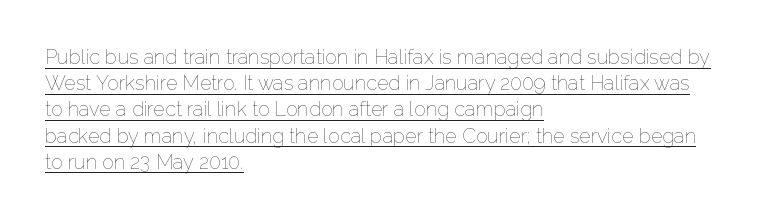
Q: Is the text bold? A: No.
Q: Is the text italic (slanted)? A: No, it is upright.
Q: Is the text underlined? A: Yes.
Q: How is the paragraph aligned? A: Left-aligned.
Q: Is the spacing between letters normal or unusually wide? A: Normal.
Q: Is the spacing between lines tight, normal or loose? A: Normal.
